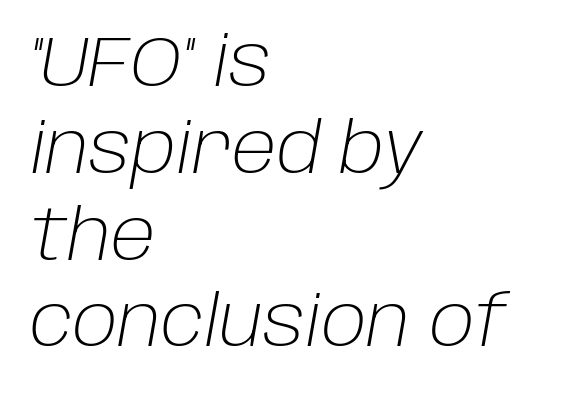
The image shows 70 px light type, italic (leaning right); set left-aligned, line spacing 1.24x, normal letter spacing, not underlined; low stroke contrast and a large x-height.
